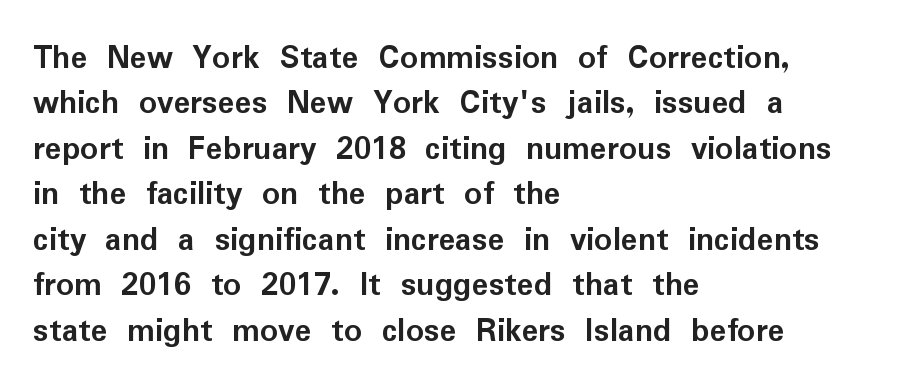
{"serif": "no", "italic": "no", "bold": "yes", "weight": "semibold", "width": "normal", "stroke_contrast": "low", "x_height": "medium", "monospaced": "no", "underline": "no", "align": "left", "line_spacing": "normal", "line_spacing_ratio": 1.3, "letter_spacing": "normal", "letter_spacing_em": 0.0, "glyph_px": 35}
